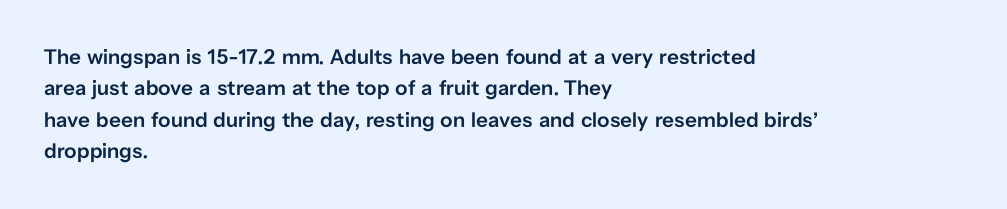
The glyphs have the mass of a demibold cut, below bold. The compositor pushed each line to the left boundary. The passage shown is not underscored anywhere. Caption: standard tracking, unaltered. Reading down the column, the eye jumps a familiar distance to each next line. The axis of the letterforms is exactly vertical.
